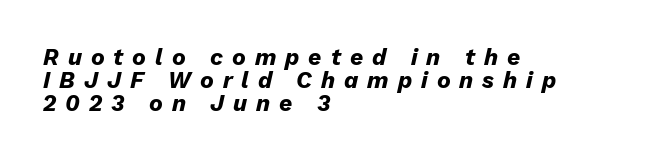
{"italic": "yes", "lean": "right", "slant_degrees": 13, "bold": "yes", "underline": "no", "align": "left", "line_spacing": "tight", "line_spacing_ratio": 0.99, "letter_spacing": "wide", "letter_spacing_em": 0.39, "glyph_px": 23}
